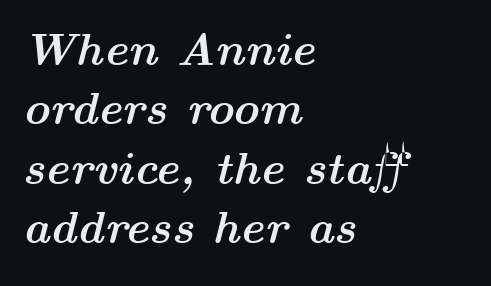
The image shows 46 px semibold, wide type, italic (leaning right); set left-aligned, normal line spacing (1.29x), normal letter spacing, not underlined; medium stroke contrast and a medium x-height.
